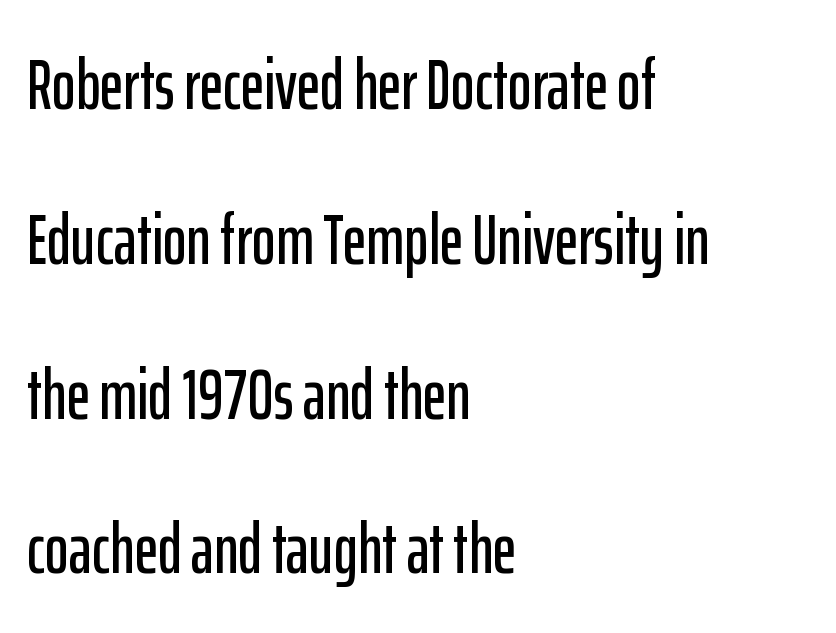
Underlining? Definitely not there. A typesetter would call this proportional, since set widths differ per character. Regarding serifs, this sample does without them. This sample trades compactness for vertical openness between lines. This sample uses an upright cut, with every glyph sitting square on the baseline.
